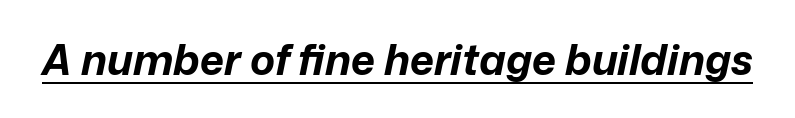
Each line of the rendering has a horizontal stroke beneath the glyphs. The typesetting leans heavy: a genuine bold. Spacing verdict: proportional, widths tailored to each character. The face used here has a pronounced slope to its letters.
